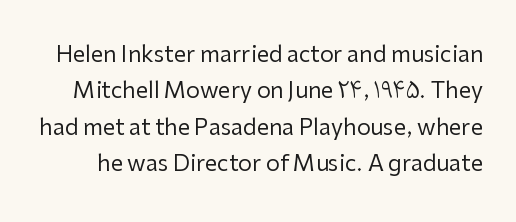
Rendered with straight, roman letterforms. The cut favours lightness, reaching ordinary text weight at its darkest. The horizontal fit of the characters is conventional and even. Summary of vertical rhythm: regular, with standard interline spacing. Lines of text with bare space underneath.
